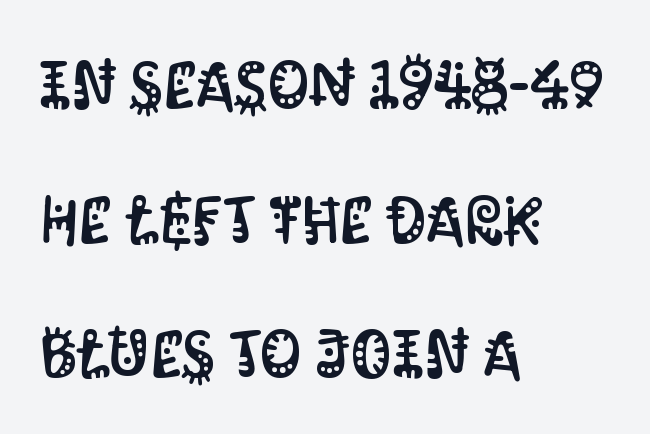
The image shows 66 px condensed sans-serif type, upright; set left-aligned, loose line spacing (2.04x), normal letter spacing, not underlined; medium stroke contrast and a large x-height.
